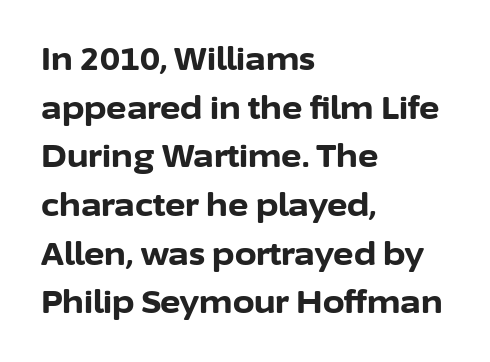
The image shows 31 px bold sans-serif type, upright; set left-aligned, normal line spacing (1.57x), normal letter spacing, not underlined; low stroke contrast and a medium x-height.
